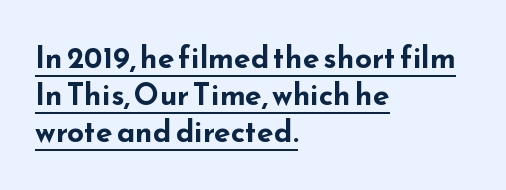
{"serif": "no", "italic": "no", "bold": "yes", "weight": "bold", "width": "wide", "stroke_contrast": "low", "x_height": "small", "monospaced": "no", "underline": "yes", "align": "left", "line_spacing_ratio": 1.24, "letter_spacing": "normal", "letter_spacing_em": 0.0, "glyph_px": 30}
